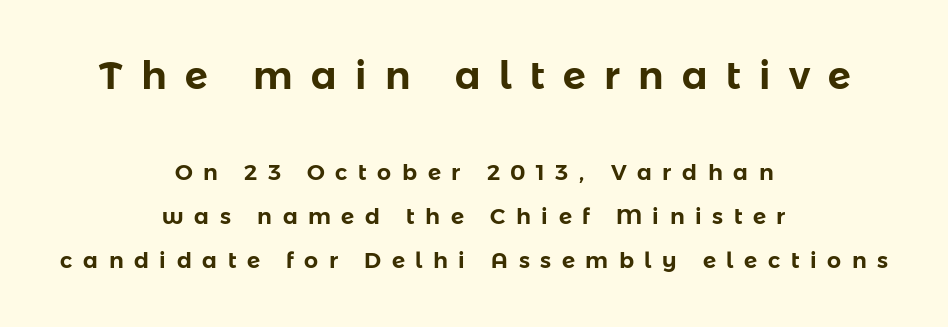
{"serif": "no", "italic": "no", "width": "normal", "stroke_contrast": "low", "x_height": "medium", "monospaced": "no", "underline": "no", "align": "center", "line_spacing": "loose", "line_spacing_ratio": 2.0, "letter_spacing": "wide", "letter_spacing_em": 0.48, "larger_block": "first", "size_ratio": 1.73, "glyph_px": 38}
